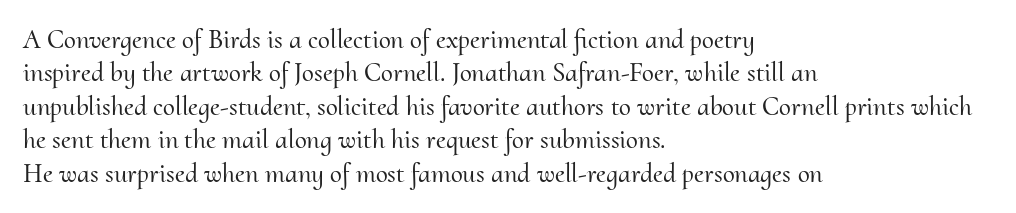
The specimen reads as upright at a glance. The words here are not underlined. Horizontal alignment here is leftward, the default for most running prose. The gaps between neighbouring characters are ordinary and unremarkable.
